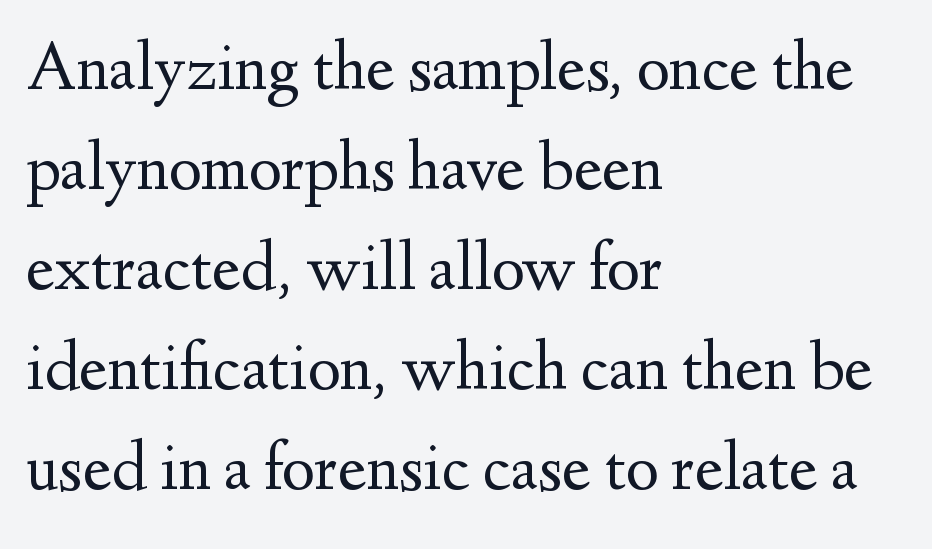
Q: Is the text bold? A: No.
Q: Is the text italic (slanted)? A: No, it is upright.
Q: Is the typeface a serif or a sans-serif typeface? A: Serif.
Q: Is the text underlined? A: No.
Q: How is the paragraph aligned? A: Left-aligned.
Q: Is the spacing between letters normal or unusually wide? A: Normal.
Q: Is the spacing between lines tight, normal or loose? A: Normal.
Q: Width (condensed, normal, or wide)? A: Normal.
Q: Stroke contrast? A: Medium.
Q: x-height? A: Small.
Q: Monospaced? A: No.
